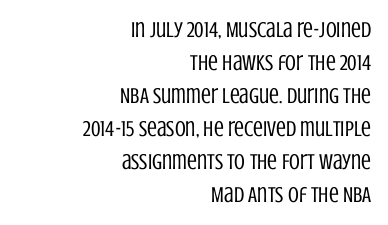
The image shows 22 px text type, upright; set right-aligned, normal line spacing (1.5x), normal letter spacing, not underlined.
